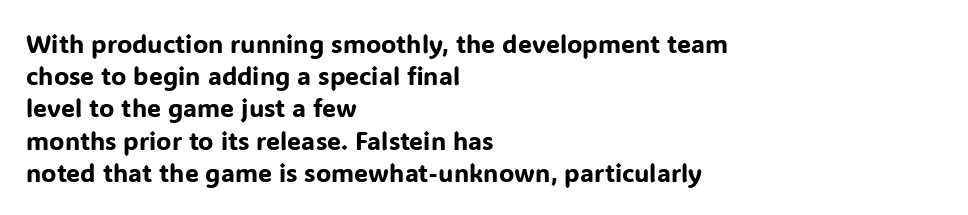
Q: Is the text italic (slanted)? A: No, it is upright.
Q: Is the text underlined? A: No.
Q: How is the paragraph aligned? A: Left-aligned.
Q: Is the spacing between letters normal or unusually wide? A: Normal.
Q: Is the spacing between lines tight, normal or loose? A: Normal.
